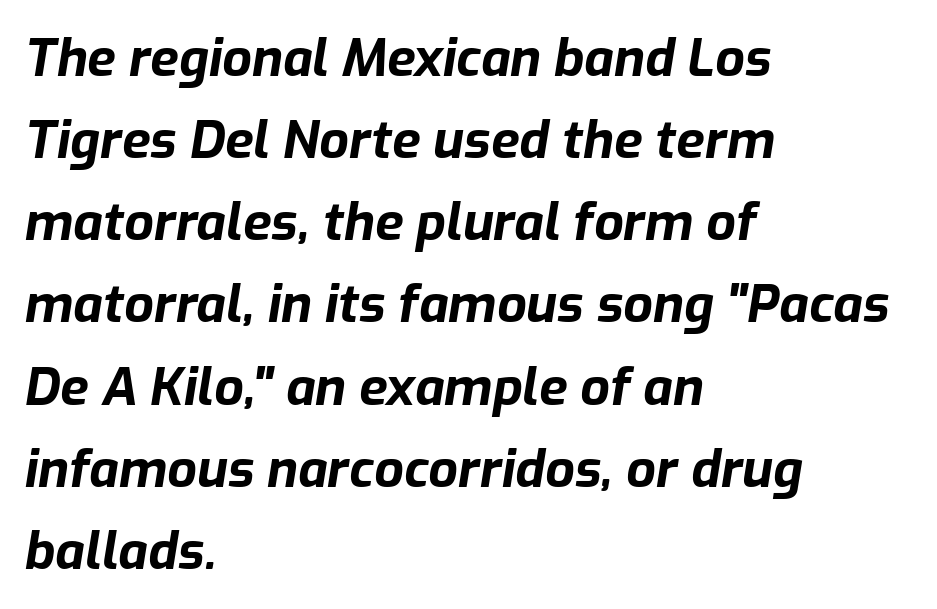
{"italic": "yes", "lean": "right", "slant_degrees": 9, "bold": "yes", "weight": "bold", "width": "normal", "stroke_contrast": "low", "x_height": "medium", "monospaced": "no", "underline": "no", "align": "left", "line_spacing": "normal", "line_spacing_ratio": 1.58, "letter_spacing": "normal", "letter_spacing_em": 0.0, "glyph_px": 52}
